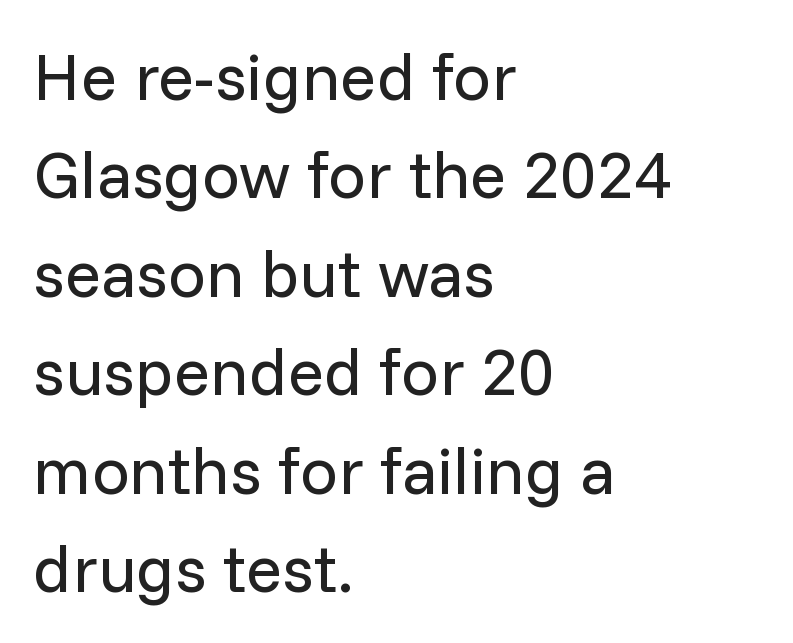
The image shows 67 px regular-weight sans-serif type, upright; set left-aligned, normal line spacing (1.47x), normal letter spacing, not underlined; low stroke contrast and a medium x-height.
